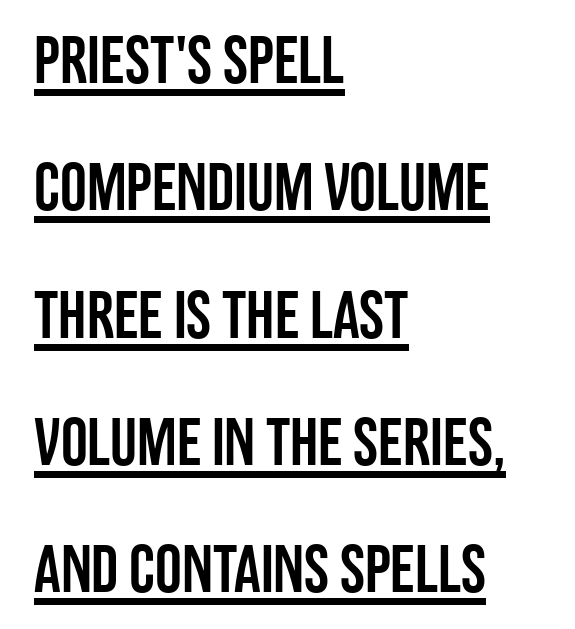
{"serif": "no", "italic": "no", "width": "condensed", "stroke_contrast": "low", "x_height": "large", "monospaced": "no", "underline": "yes", "align": "left", "line_spacing": "loose", "line_spacing_ratio": 1.9, "letter_spacing": "normal", "letter_spacing_em": 0.0, "glyph_px": 67}
